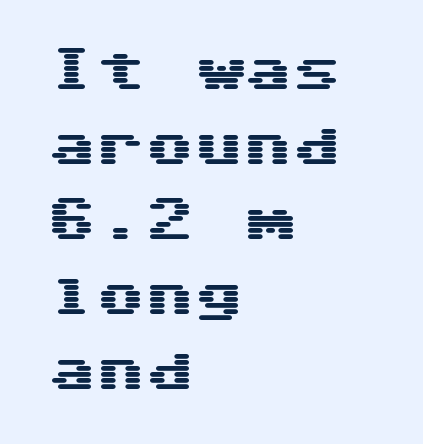
Evenly set lines give the paragraph a standard silhouette. The font's upright variant was chosen for this text. Line starts are locked; line ends wander. The tracking reads as untouched default to a designer's eye. Lines of text with bare space underneath. Examine the stroke ends and you'll find no serifs.
